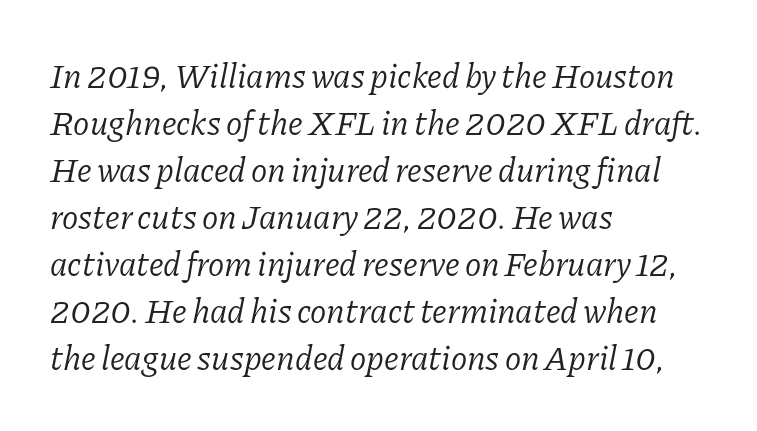
Q: Is the text bold? A: No.
Q: Is the text italic (slanted)? A: Yes, it leans right by about 11 degrees.
Q: Is the typeface a serif or a sans-serif typeface? A: Serif.
Q: Is the text underlined? A: No.
Q: How is the paragraph aligned? A: Left-aligned.
Q: Is the spacing between letters normal or unusually wide? A: Normal.
Q: Is the spacing between lines tight, normal or loose? A: Normal.
Q: Width (condensed, normal, or wide)? A: Normal.
Q: Stroke contrast? A: Low.
Q: x-height? A: Medium.
Q: Monospaced? A: No.
